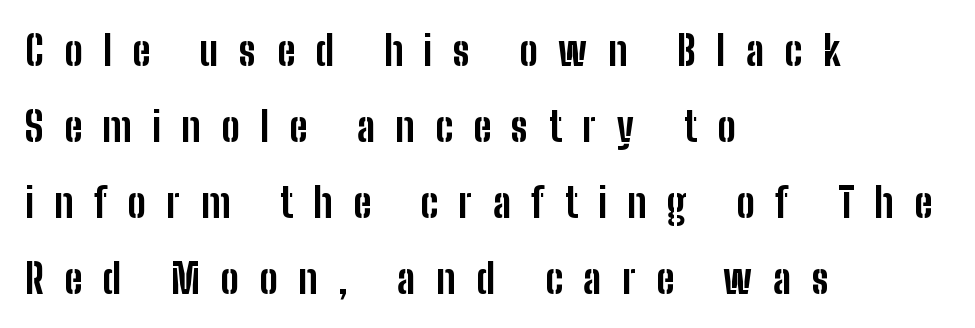
Q: Is the text bold? A: Yes.
Q: Is the text italic (slanted)? A: No, it is upright.
Q: Is the typeface a serif or a sans-serif typeface? A: Sans-serif.
Q: Is the text underlined? A: No.
Q: How is the paragraph aligned? A: Left-aligned.
Q: Is the spacing between letters normal or unusually wide? A: Unusually wide.
Q: Width (condensed, normal, or wide)? A: Condensed.
Q: Stroke contrast? A: Low.
Q: x-height? A: Medium.
Q: Monospaced? A: No.
